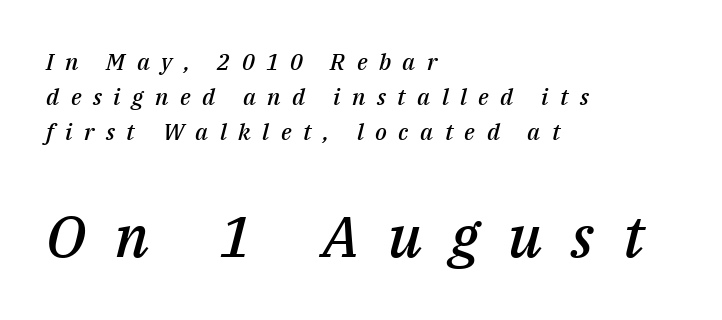
{"italic": "yes", "lean": "right", "slant_degrees": 14, "bold": "semi", "weight": "semibold", "width": "normal", "stroke_contrast": "medium", "x_height": "medium", "monospaced": "no", "underline": "no", "align": "left", "line_spacing": "normal", "line_spacing_ratio": 1.52, "letter_spacing": "wide", "letter_spacing_em": 0.5, "larger_block": "second", "size_ratio": 2.52, "glyph_px": 58}
